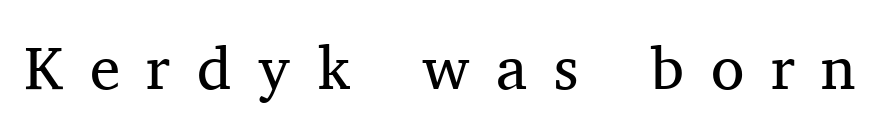
This sample has the flowing, uneven cadence of proportional lettering. Underline: absent. Between one letter and the next there's a generous, obvious gap. I'd call this a serif setting — the letters wear small feet. The letters stand straight up with perfectly vertical stems.
